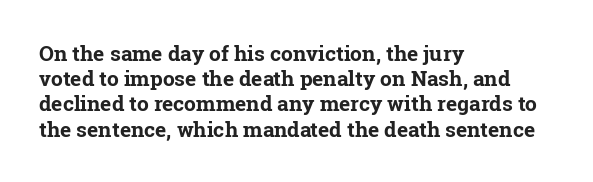
Each line starts at the same left margin while the right side varies. Upright lettering throughout. What stands out about the letter spacing? Nothing — it is the standard amount. Check the space under the baseline: it is left empty. The typesetting leans heavy: a genuine bold.
